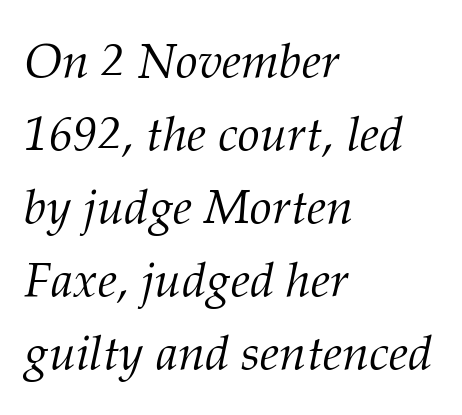
The image shows 49 px light serif type, italic (leaning right); set left-aligned, normal line spacing (1.49x), normal letter spacing, not underlined; medium stroke contrast and a medium x-height.
